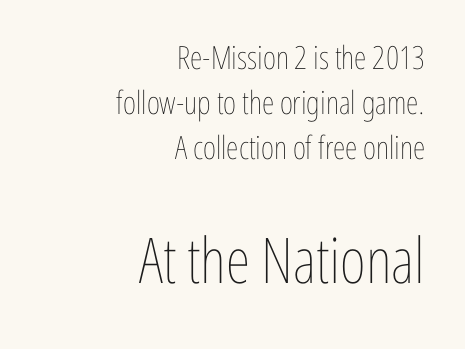
The composition opens small and finishes big. Looks like regular typesetting: each glyph gets only the width it needs. Upright lettering throughout. Check the space under the baseline: it is left empty. The rendering anchors every line to the right-hand side. These lines keep a tight, regular rhythm from letter to letter.
